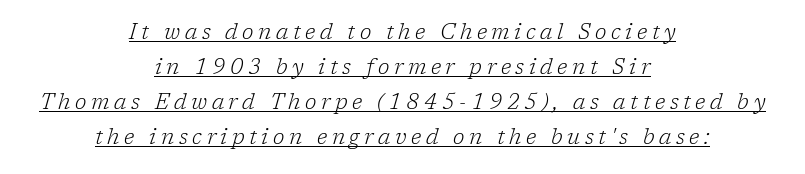
{"italic": "yes", "lean": "right", "slant_degrees": 17, "bold": "no", "underline": "yes", "align": "center", "line_spacing": "normal", "line_spacing_ratio": 1.67, "letter_spacing": "wide", "letter_spacing_em": 0.22, "glyph_px": 21}
